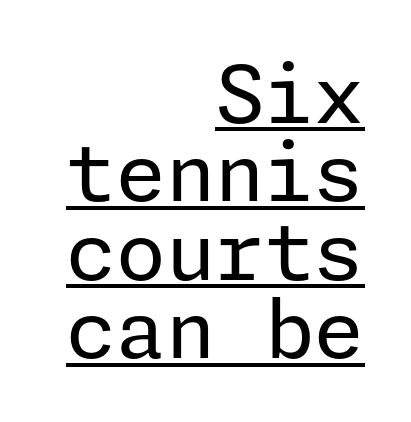
The image shows 80 px regular-weight sans-serif type, upright; set right-aligned, tight line spacing (0.98x), normal letter spacing, underlined; low stroke contrast and a medium x-height.
